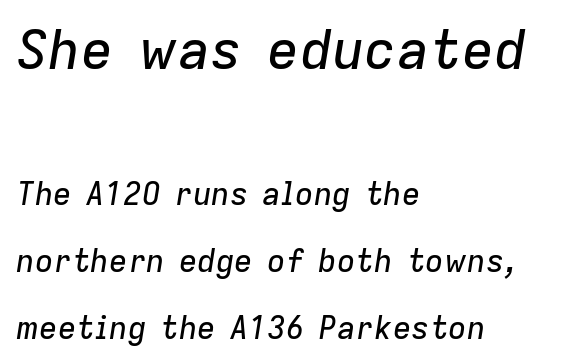
The image shows 54 px text type, italic (leaning right); set left-aligned, loose line spacing (2.15x), normal letter spacing, not underlined; the first (top) block is 1.74x larger; low stroke contrast and a medium x-height.
